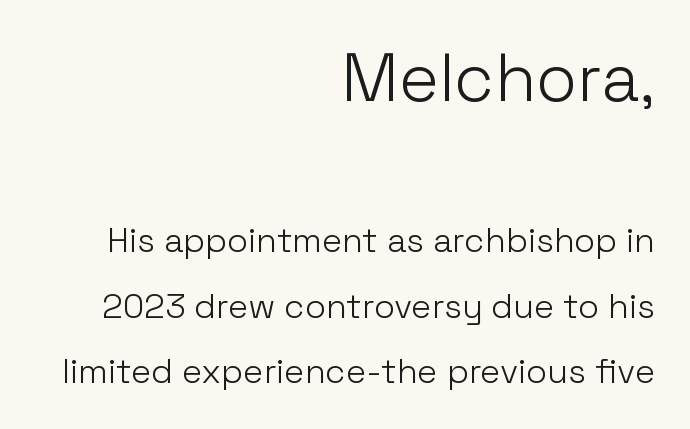
Q: Is the text bold? A: No.
Q: Is the text italic (slanted)? A: No, it is upright.
Q: Is the typeface a serif or a sans-serif typeface? A: Sans-serif.
Q: Is the text underlined? A: No.
Q: How is the paragraph aligned? A: Right-aligned.
Q: Is the spacing between letters normal or unusually wide? A: Normal.
Q: Is the spacing between lines tight, normal or loose? A: Loose.
Q: Which block of text is set in a larger size, the first (top) or the second (bottom)? A: The first (top) one.
Q: Width (condensed, normal, or wide)? A: Normal.
Q: Stroke contrast? A: Low.
Q: x-height? A: Medium.
Q: Monospaced? A: No.
